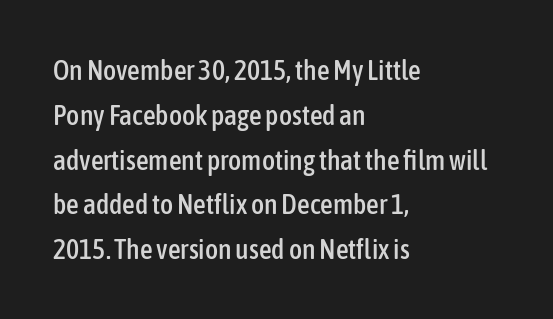
Designer's note — italics off, roman on. Left-aligned paragraph, ragged on the right. Evenly set lines give the paragraph a standard silhouette. How are the letters spaced? Ordinarily, with no added tracking.
